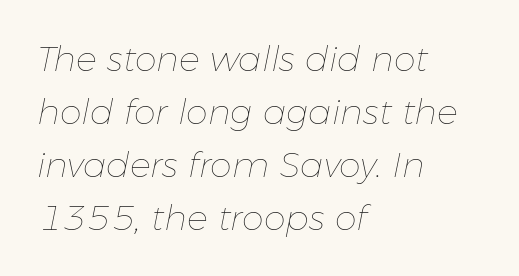
Q: Is the text bold? A: No.
Q: Is the text italic (slanted)? A: Yes, it leans right by about 11 degrees.
Q: Is the text underlined? A: No.
Q: How is the paragraph aligned? A: Left-aligned.
Q: Is the spacing between letters normal or unusually wide? A: Normal.
Q: Is the spacing between lines tight, normal or loose? A: Normal.
Q: Width (condensed, normal, or wide)? A: Normal.
Q: Stroke contrast? A: Low.
Q: x-height? A: Medium.
Q: Monospaced? A: No.
